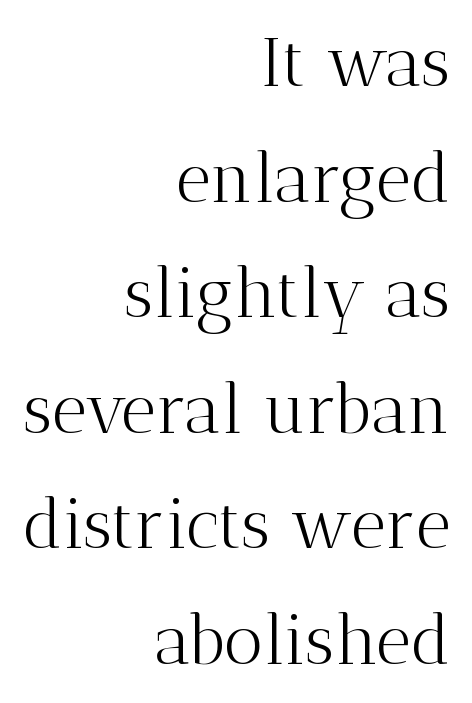
If you measured baseline to baseline, you'd find a middling distance. Glyph-to-glyph distance matches everyday printed text. To sum up the face: it has serifs. Character widths vary here, with narrow letters taking less room than wide ones. No word sits above an underline. Bold? No — there's no thickening of the strokes.
